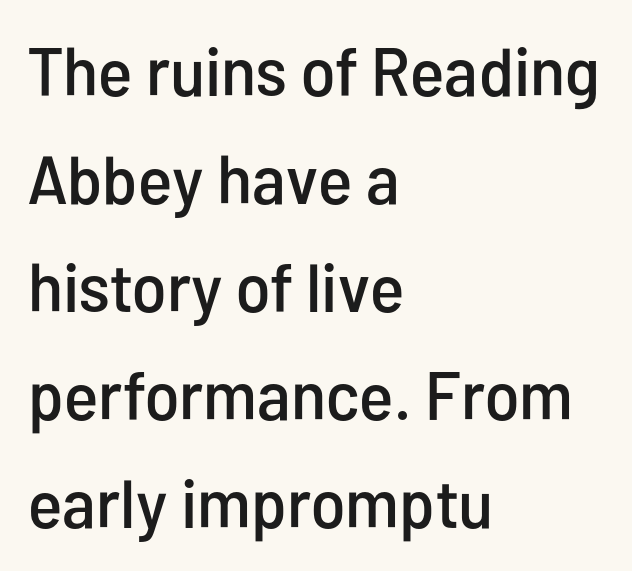
The vertical gap from one line to the next is medium. These lines are composed in type without serifs. This sample has the flowing, uneven cadence of proportional lettering. Tracking value appears to be zero — textbook default spacing. Every character sits straight up, as roman type does. The ragged edge is on the right, which tells us the setting is flush left.
